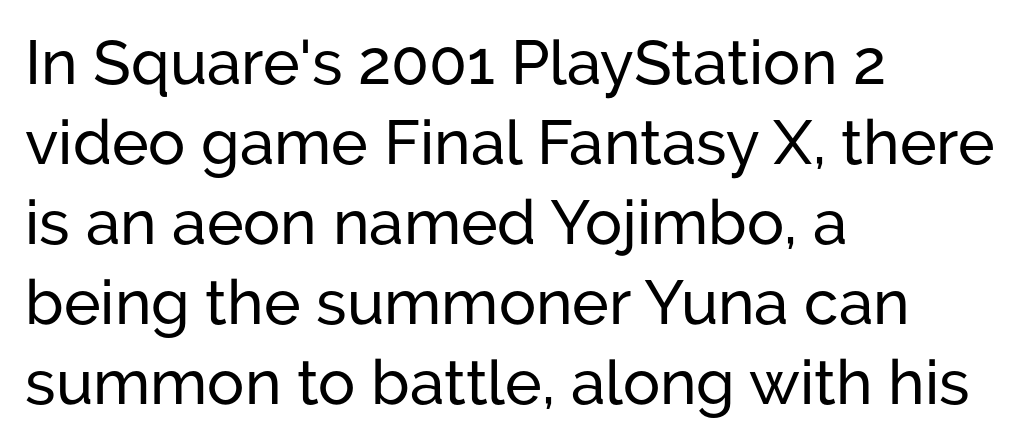
You could not count columns in this text — the font is proportionally spaced. Standard letterfit; no display-style spreading of the glyphs. Just letters on the line, the space beneath them empty. Reading down the block, your eye returns to a fixed left position each line.
